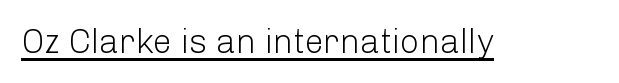
The weight would be labelled regular, book, light, or lighter still. Check the space under the baseline: a stroke is drawn there. Tracking here is standard; glyphs follow each other at the usual distance. The face used here is proportionally spaced, like ordinary book or web type. This rendering employs a face without finishing strokes, i.e., a sans-serif.
